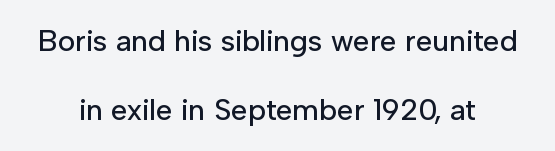
The image shows 30 px sans-serif type, upright; set centered, loose line spacing (2.31x), normal letter spacing, not underlined; low stroke contrast and a medium x-height.
